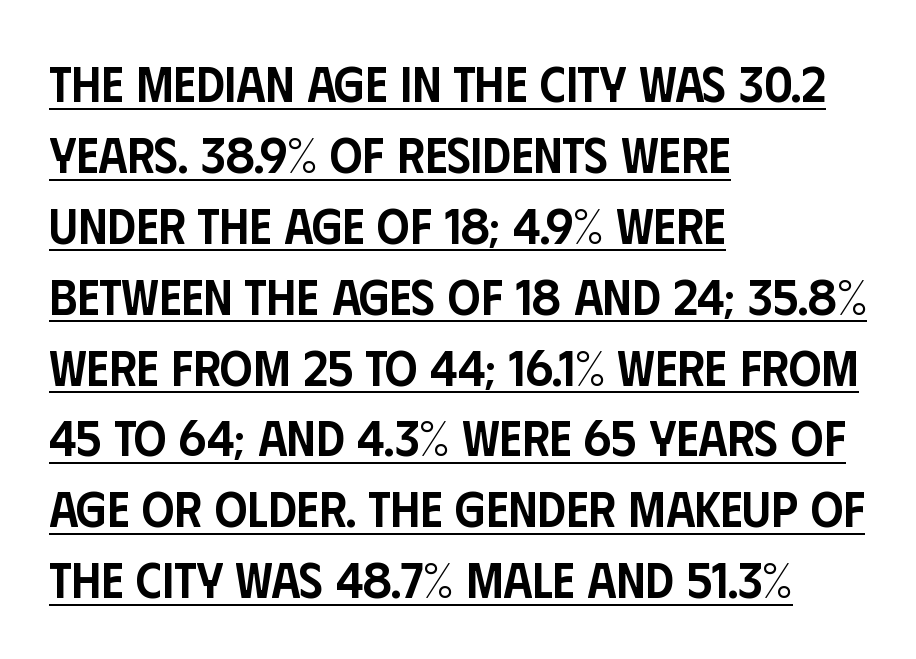
The image shows 51 px semibold, condensed sans-serif type, upright; set left-aligned, normal line spacing (1.39x), normal letter spacing, underlined; low stroke contrast and a large x-height.
